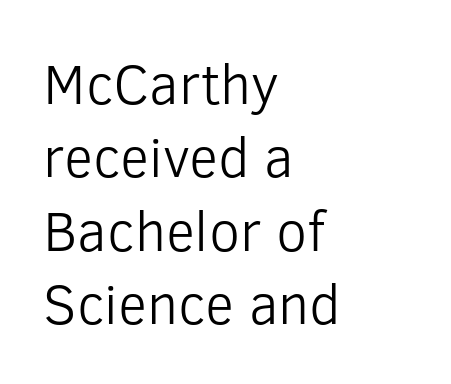
How would I describe the line gaps? Plain and ordinary. A typesetter would call this proportional, since set widths differ per character. Nobody drew a line under any word here. Serif or sans? Sans — the stroke terminals are bare. These lines keep a tight, regular rhythm from letter to letter.
